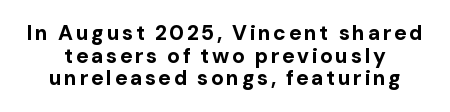
Q: Is the text bold? A: Yes.
Q: Is the text italic (slanted)? A: No, it is upright.
Q: Is the text underlined? A: No.
Q: Is the spacing between lines tight, normal or loose? A: Tight.
